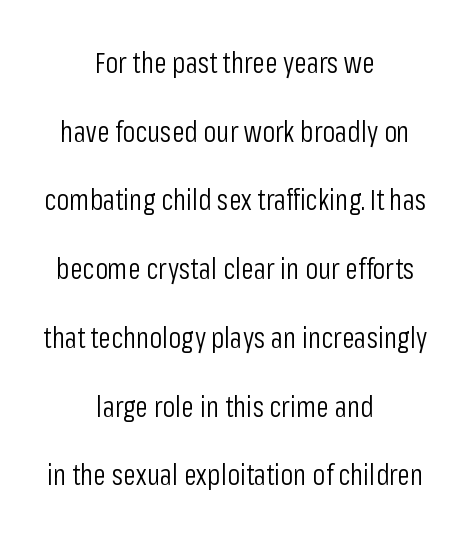
{"serif": "no", "italic": "no", "bold": "no", "weight": "light", "width": "condensed", "stroke_contrast": "low", "x_height": "medium", "monospaced": "no", "underline": "no", "align": "center", "line_spacing": "loose", "line_spacing_ratio": 2.37, "letter_spacing": "normal", "letter_spacing_em": 0.0, "glyph_px": 29}
